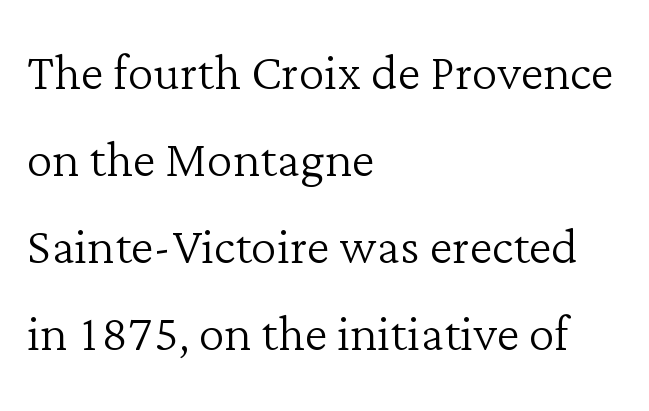
The image shows 65 px light serif type, upright; set left-aligned, normal line spacing (1.34x), normal letter spacing, not underlined; low stroke contrast and a medium x-height.
